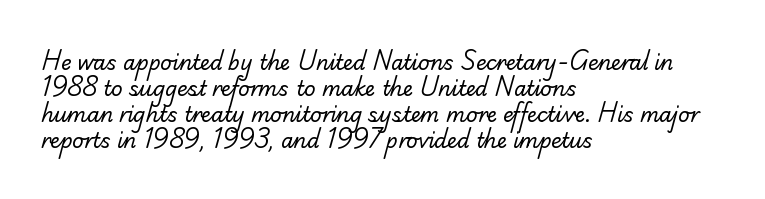
Honestly, there is no underline to notice here at all. Every row of glyphs begins at an identical x-position on the left. Inter-character spacing is left at the font's built-in metrics. No heavy texture on the line: the type isn't bold. Normally led — the rows are evenly, conventionally spaced.
